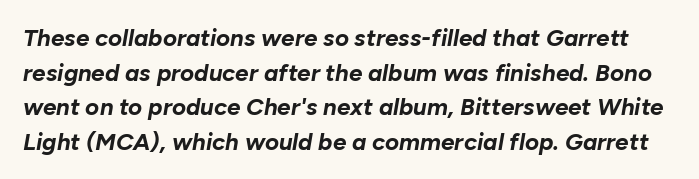
{"italic": "yes", "lean": "right", "slant_degrees": 10, "bold": "yes", "underline": "no", "line_spacing": "normal", "line_spacing_ratio": 1.44, "letter_spacing": "normal", "letter_spacing_em": 0.0, "glyph_px": 24}
